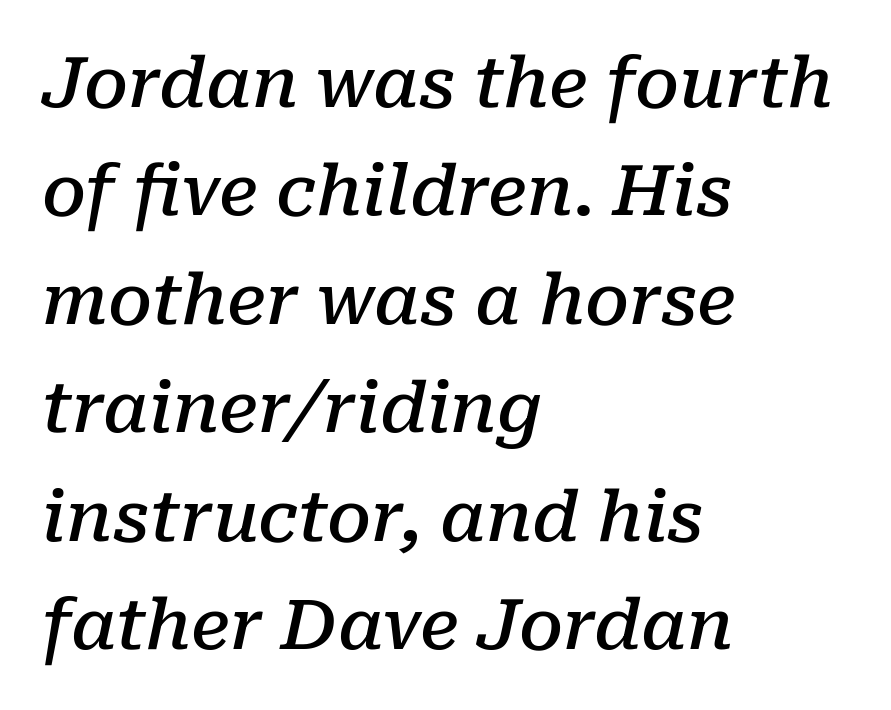
Q: Is the text bold? A: Semi-bold.
Q: Is the text italic (slanted)? A: Yes, it leans right by about 10 degrees.
Q: Is the typeface a serif or a sans-serif typeface? A: Serif.
Q: Is the text underlined? A: No.
Q: How is the paragraph aligned? A: Left-aligned.
Q: Is the spacing between letters normal or unusually wide? A: Normal.
Q: Is the spacing between lines tight, normal or loose? A: Normal.
Q: Width (condensed, normal, or wide)? A: Normal.
Q: Stroke contrast? A: Low.
Q: x-height? A: Medium.
Q: Monospaced? A: No.
